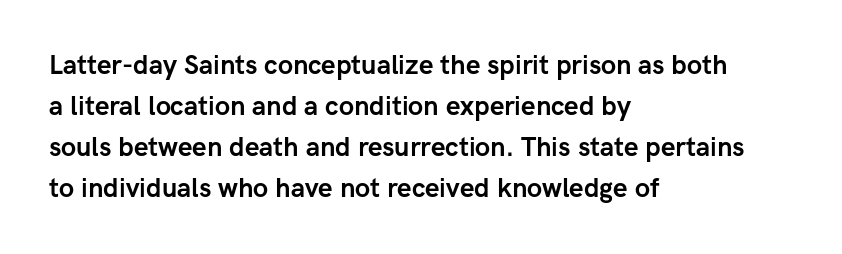
Standard letterfit; no display-style spreading of the glyphs. Compared with typical paragraphs, the rows here are spaced about the same. A bare baseline throughout the passage. Every stem runs plumb, perpendicular to the baseline. The typesetter chose a ragged-right arrangement here. The font is running at its bold setting.
